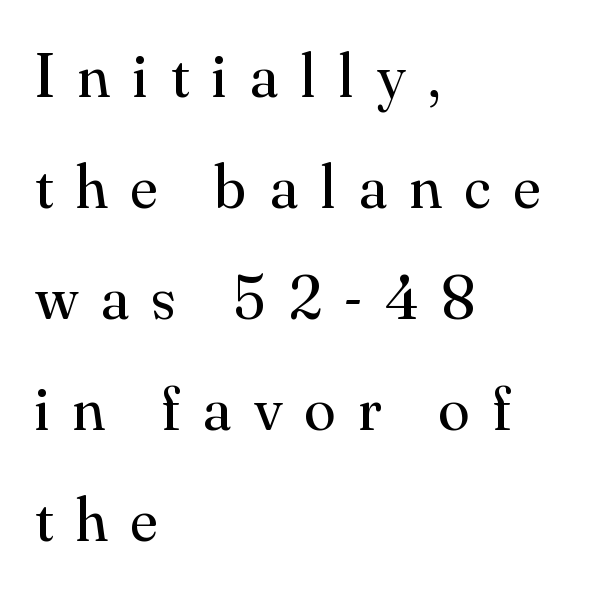
Q: Is the text bold? A: No.
Q: Is the text italic (slanted)? A: No, it is upright.
Q: Is the typeface a serif or a sans-serif typeface? A: Serif.
Q: Is the text underlined? A: No.
Q: How is the paragraph aligned? A: Left-aligned.
Q: Is the spacing between letters normal or unusually wide? A: Unusually wide.
Q: Width (condensed, normal, or wide)? A: Normal.
Q: Stroke contrast? A: Medium.
Q: x-height? A: Small.
Q: Monospaced? A: No.
